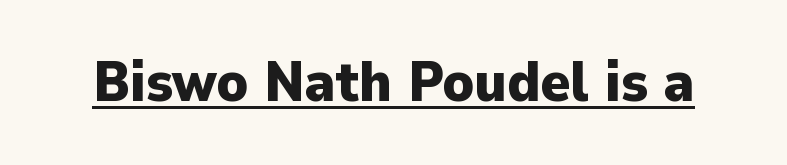
{"serif": "no", "italic": "no", "bold": "yes", "weight": "heavy", "width": "normal", "stroke_contrast": "low", "x_height": "medium", "monospaced": "no", "underline": "yes", "letter_spacing": "normal", "letter_spacing_em": 0.0, "glyph_px": 56}
